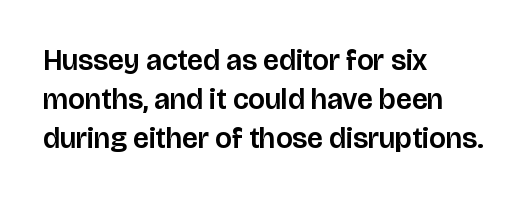
The image shows 29 px sans-serif type, upright; set left-aligned, normal line spacing (1.35x), normal letter spacing, not underlined; low stroke contrast and a large x-height.
